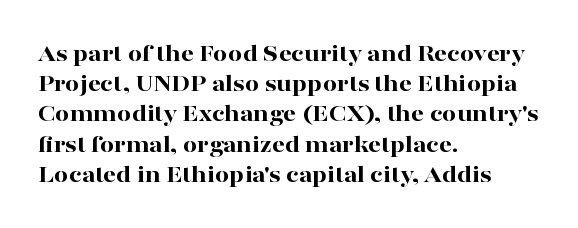
The passage shown is emphatically bold. The space directly below the letters is spotless. Tracking here is standard; glyphs follow each other at the usual distance. Where is the straight margin? On the left.
